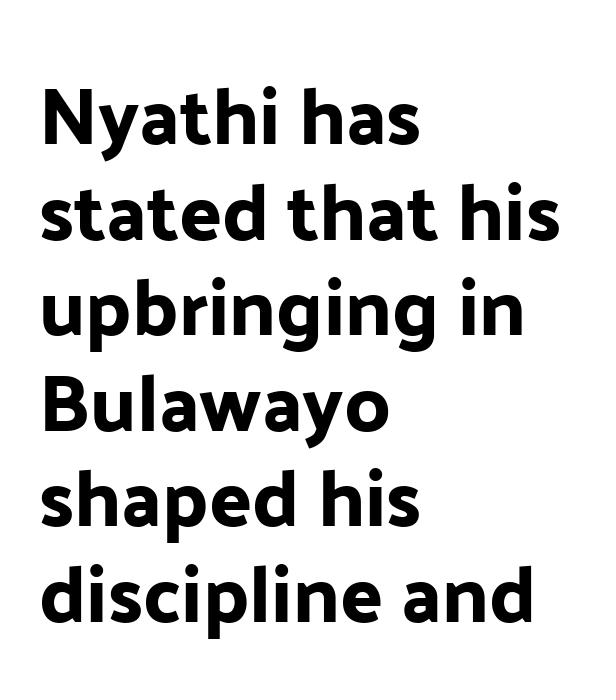
{"serif": "no", "italic": "no", "width": "normal", "stroke_contrast": "low", "x_height": "medium", "monospaced": "no", "underline": "no", "align": "left", "line_spacing_ratio": 1.21, "letter_spacing": "normal", "letter_spacing_em": 0.0, "glyph_px": 79}
